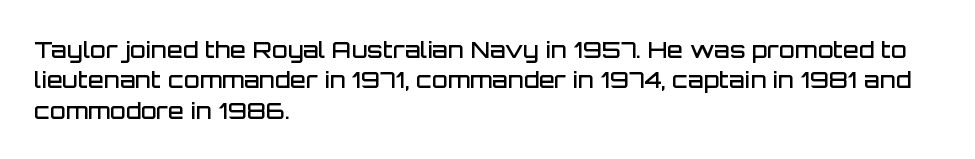
{"italic": "no", "bold": "semi", "underline": "no", "align": "left", "line_spacing": "normal", "line_spacing_ratio": 1.32, "letter_spacing": "normal", "letter_spacing_em": 0.0, "glyph_px": 23}
